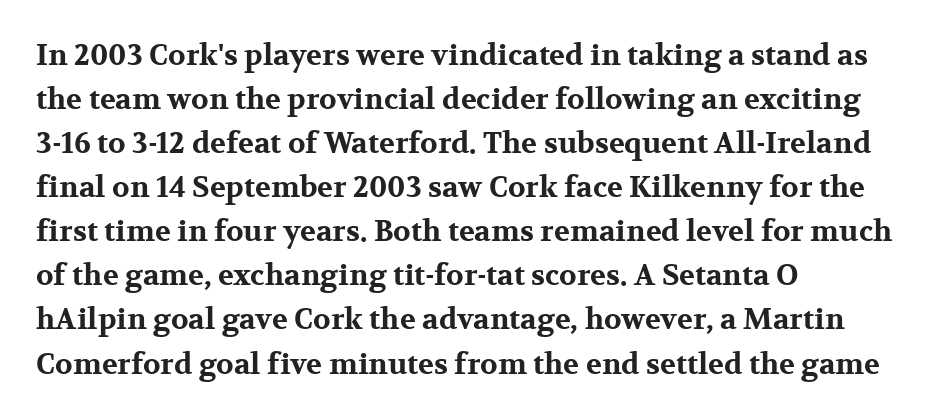
Q: Is the text bold? A: Yes.
Q: Is the text italic (slanted)? A: No, it is upright.
Q: Is the typeface a serif or a sans-serif typeface? A: Serif.
Q: Is the text underlined? A: No.
Q: How is the paragraph aligned? A: Left-aligned.
Q: Is the spacing between letters normal or unusually wide? A: Normal.
Q: Is the spacing between lines tight, normal or loose? A: Normal.
Q: Width (condensed, normal, or wide)? A: Wide.
Q: Stroke contrast? A: Medium.
Q: x-height? A: Medium.
Q: Monospaced? A: No.
